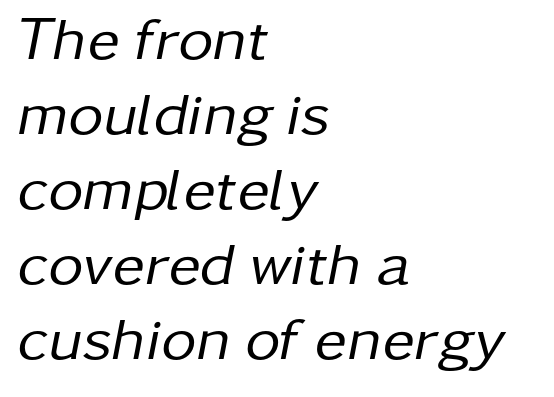
{"italic": "yes", "lean": "right", "slant_degrees": 11, "bold": "no", "weight": "regular", "width": "normal", "stroke_contrast": "low", "x_height": "medium", "monospaced": "no", "underline": "no", "align": "left", "line_spacing_ratio": 1.23, "letter_spacing": "normal", "letter_spacing_em": 0.0, "glyph_px": 61}
